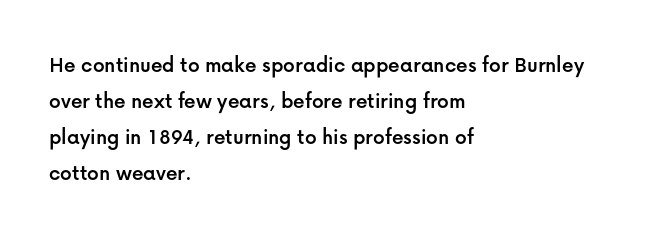
The passage shown has conventional tracking throughout. The axis of the letterforms is exactly vertical. In CSS terms this would be text-align: left. The area under the type is left untouched.
